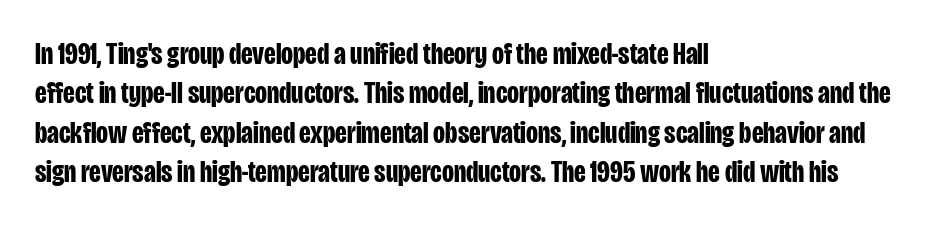
Q: Is the text bold? A: Yes.
Q: Is the text italic (slanted)? A: No, it is upright.
Q: Is the typeface a serif or a sans-serif typeface? A: Sans-serif.
Q: Is the text underlined? A: No.
Q: How is the paragraph aligned? A: Left-aligned.
Q: Is the spacing between letters normal or unusually wide? A: Normal.
Q: Is the spacing between lines tight, normal or loose? A: Normal.
Q: Width (condensed, normal, or wide)? A: Condensed.
Q: Stroke contrast? A: Low.
Q: x-height? A: Large.
Q: Monospaced? A: No.
